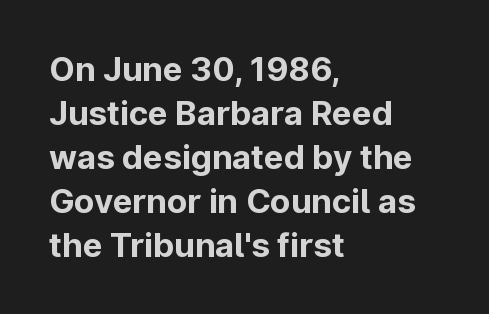
The image shows 33 px bold sans-serif type, upright; set left-aligned, normal line spacing (1.33x), normal letter spacing, not underlined; low stroke contrast and a medium x-height.
